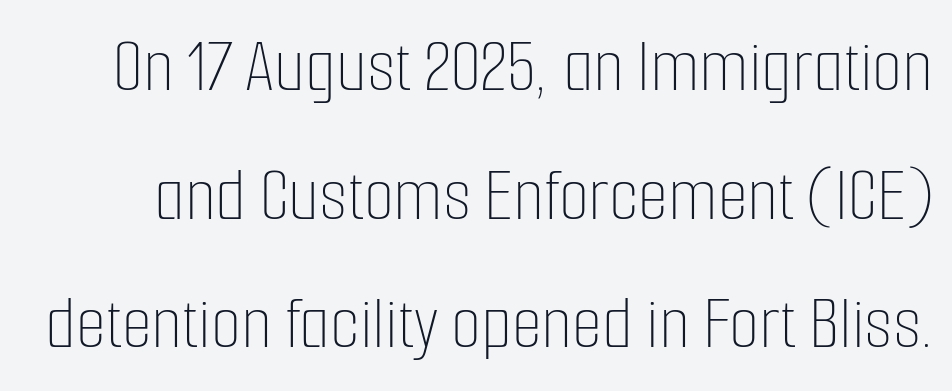
Q: Is the text bold? A: No.
Q: Is the text italic (slanted)? A: No, it is upright.
Q: Is the text underlined? A: No.
Q: Is the spacing between letters normal or unusually wide? A: Normal.
Q: Is the spacing between lines tight, normal or loose? A: Normal.
Q: Width (condensed, normal, or wide)? A: Condensed.
Q: Stroke contrast? A: Low.
Q: x-height? A: Medium.
Q: Monospaced? A: No.
